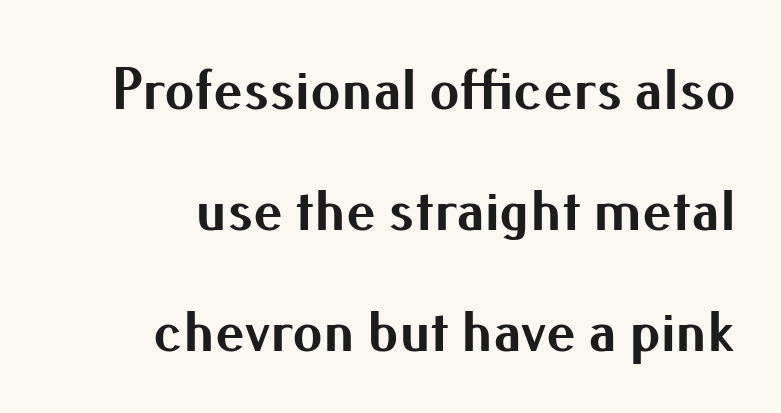
{"serif": "no", "italic": "no", "bold": "yes", "weight": "bold", "width": "normal", "stroke_contrast": "medium", "x_height": "small", "monospaced": "no", "underline": "no", "align": "right", "line_spacing": "loose", "line_spacing_ratio": 2.02, "letter_spacing": "normal", "letter_spacing_em": 0.0, "glyph_px": 60}
